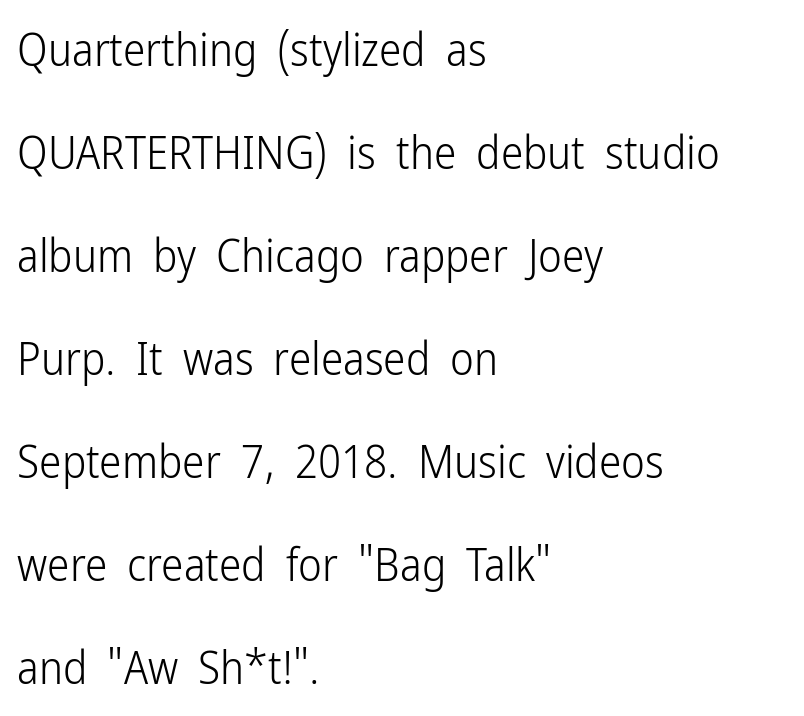
Plain, unruled lines of type. Characters remain perfectly vertical along every line. Compared with typical body copy, the letter spacing here is the same. Teacher's note: observe the even left margin — that is flush-left alignment. You could not count columns in this text — the font is proportionally spaced.
